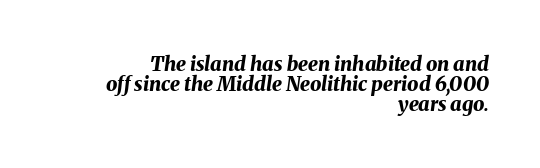
The image shows 20 px bold type, italic (leaning right); set right-aligned, tight line spacing (0.99x), normal letter spacing, not underlined.
